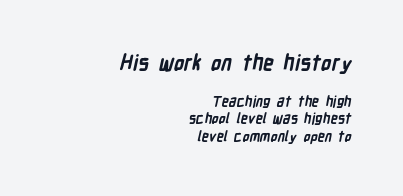
Check under the words: just untouched page. The initial chunk of copy outweighs the following chunk in type size. Short and long lines alike share a common ending point at right. Tracking value appears to be zero — textbook default spacing. Caption: bold face, heavy strokes.
